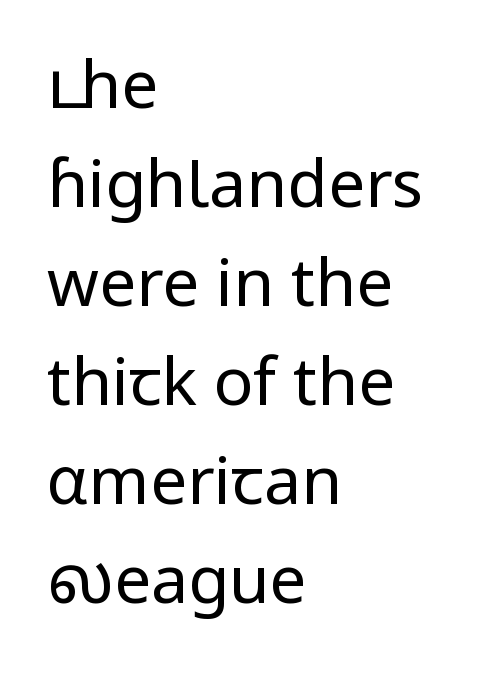
{"serif": "no", "italic": "no", "bold": "no", "weight": "regular", "width": "normal", "stroke_contrast": "low", "x_height": "medium", "monospaced": "no", "underline": "no", "align": "left", "line_spacing": "normal", "line_spacing_ratio": 1.5, "letter_spacing": "normal", "letter_spacing_em": 0.0, "glyph_px": 66}
